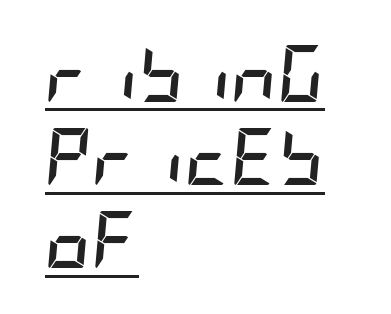
The image shows 57 px semibold, condensed type, italic (leaning right); set left-aligned, normal line spacing (1.46x), normal letter spacing, underlined; low stroke contrast and a large x-height.
